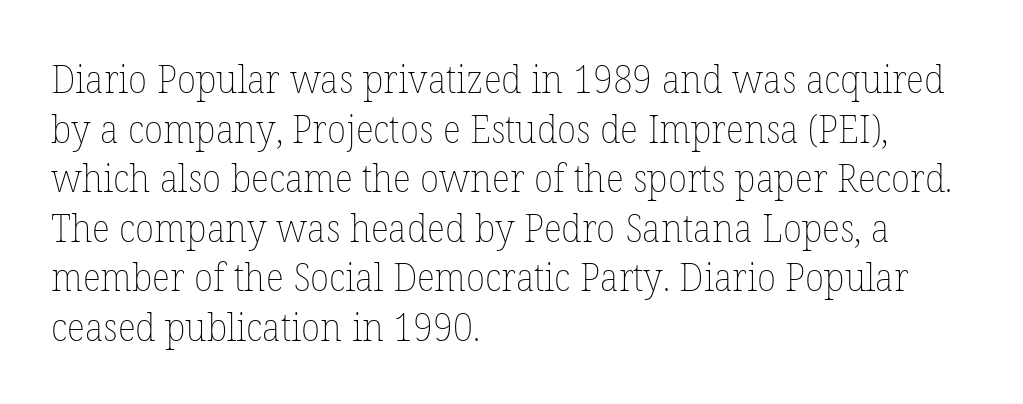
The image shows 39 px thin type, upright; set left-aligned, normal line spacing (1.27x), normal letter spacing, not underlined; low stroke contrast and a medium x-height.
